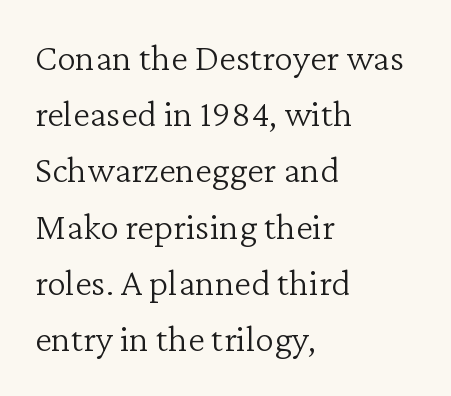
{"serif": "yes", "italic": "no", "bold": "no", "weight": "light", "width": "normal", "stroke_contrast": "low", "x_height": "medium", "monospaced": "no", "underline": "no", "align": "left", "line_spacing": "normal", "line_spacing_ratio": 1.48, "letter_spacing": "normal", "letter_spacing_em": 0.0, "glyph_px": 38}
